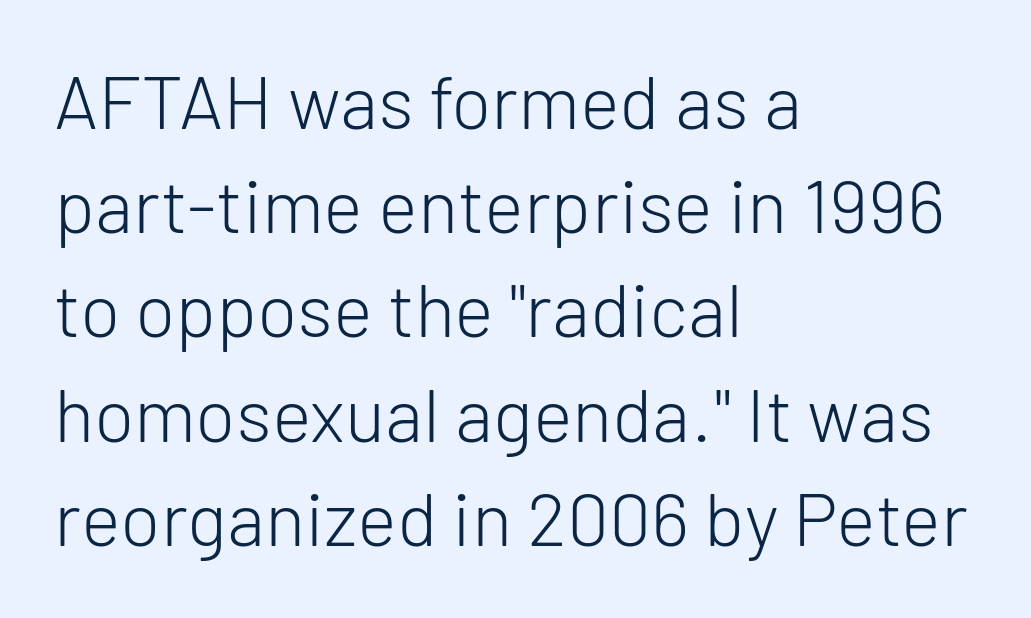
The image shows 75 px light sans-serif type, upright; set left-aligned, normal line spacing (1.39x), normal letter spacing, not underlined; low stroke contrast and a medium x-height.
